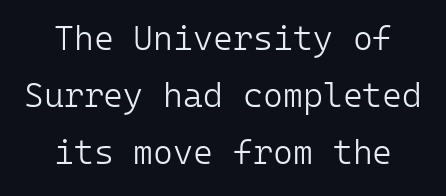
Typographically, this falls in the sans-serif category. Weight: in the light-to-regular range. Baseline-to-baseline distance is the conventional proportion of letter height. These lines are rendered in a fixed-pitch font. The paragraph has two soft edges and a firm central axis. Between one letter and the next there's only the usual sliver of space.
